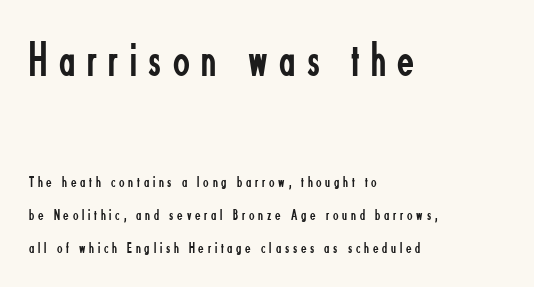
Q: Is the text bold? A: No.
Q: Is the text italic (slanted)? A: No, it is upright.
Q: Is the typeface a serif or a sans-serif typeface? A: Sans-serif.
Q: Is the text underlined? A: No.
Q: How is the paragraph aligned? A: Left-aligned.
Q: Is the spacing between letters normal or unusually wide? A: Unusually wide.
Q: Is the spacing between lines tight, normal or loose? A: Loose.
Q: Which block of text is set in a larger size, the first (top) or the second (bottom)? A: The first (top) one.
Q: Width (condensed, normal, or wide)? A: Condensed.
Q: Stroke contrast? A: Low.
Q: x-height? A: Small.
Q: Monospaced? A: No.
